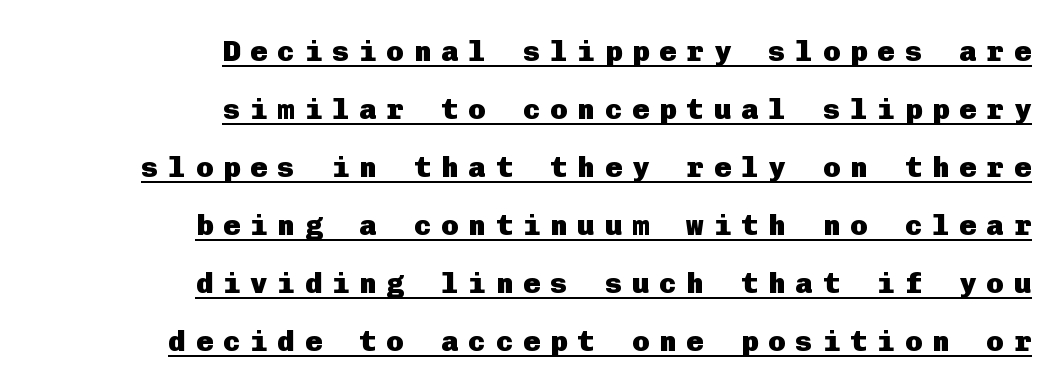
The image shows 29 px heavy sans-serif type, upright; set right-aligned, loose line spacing (2.0x), unusually wide letter spacing (+0.34 em), underlined; low stroke contrast and a medium x-height.
